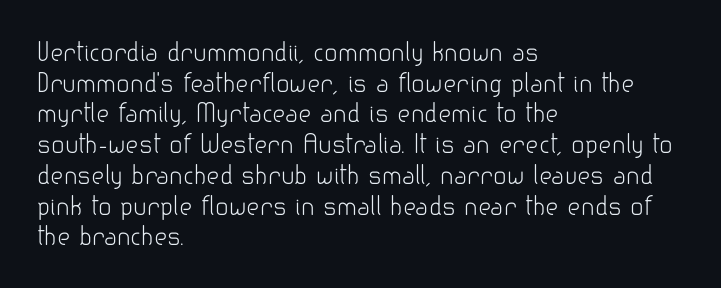
The image shows 25 px text type, upright; set left-aligned, line spacing 1.23x, normal letter spacing, not underlined.
